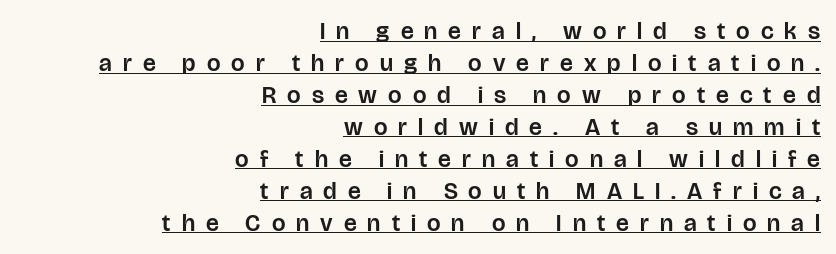
{"italic": "no", "underline": "yes", "align": "right", "line_spacing": "normal", "line_spacing_ratio": 1.33, "letter_spacing": "wide", "letter_spacing_em": 0.46, "glyph_px": 24}
